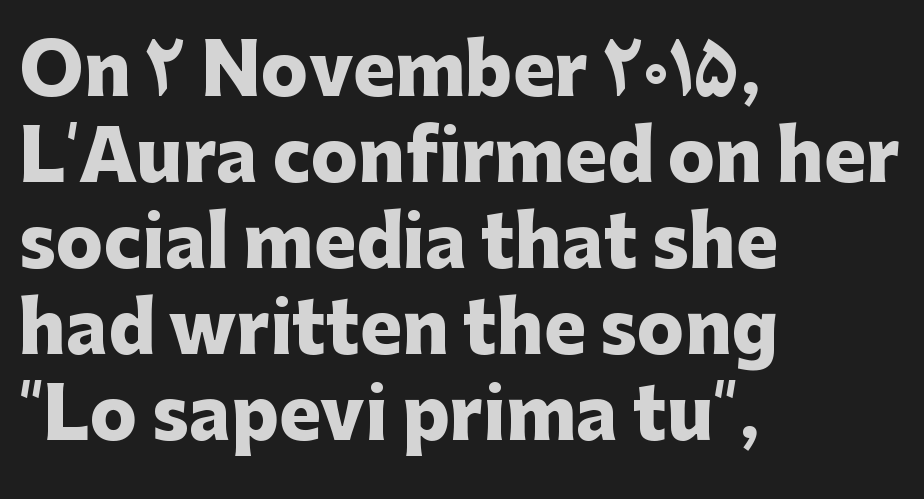
The image shows 70 px heavy sans-serif type, upright; set left-aligned, line spacing 1.23x, normal letter spacing, not underlined; low stroke contrast and a medium x-height.
